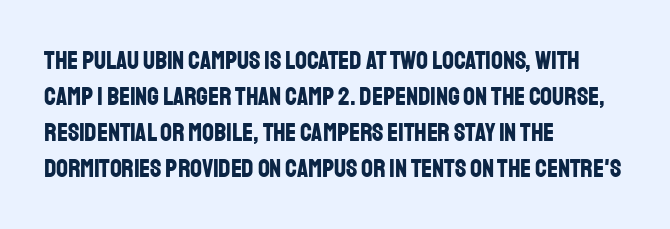
Q: Is the text bold? A: Yes.
Q: Is the text italic (slanted)? A: No, it is upright.
Q: Is the text underlined? A: No.
Q: How is the paragraph aligned? A: Left-aligned.
Q: Is the spacing between letters normal or unusually wide? A: Normal.
Q: Is the spacing between lines tight, normal or loose? A: Normal.
